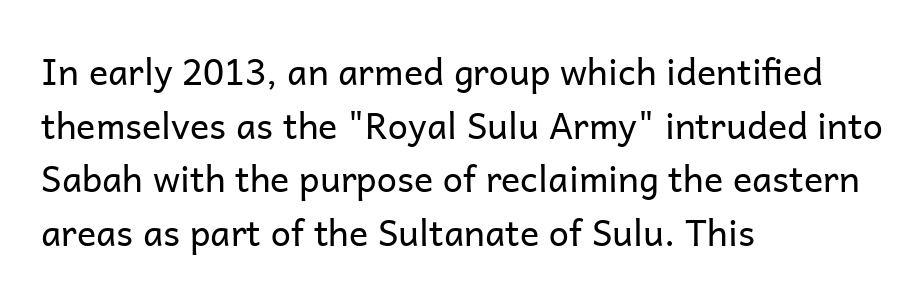
{"serif": "no", "italic": "no", "bold": "no", "weight": "regular", "width": "normal", "stroke_contrast": "low", "x_height": "medium", "monospaced": "no", "underline": "no", "align": "left", "line_spacing": "normal", "line_spacing_ratio": 1.49, "letter_spacing": "normal", "letter_spacing_em": 0.0, "glyph_px": 36}
